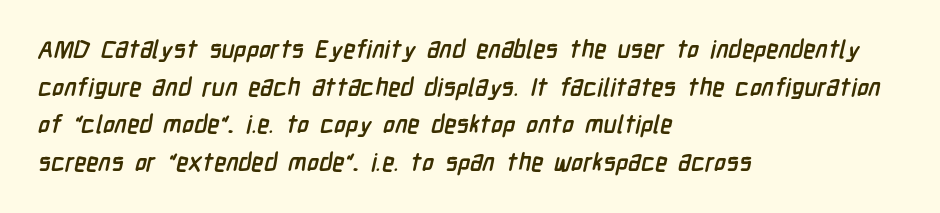
The image shows 25 px bold type; set left-aligned, normal line spacing (1.51x), normal letter spacing, not underlined.
